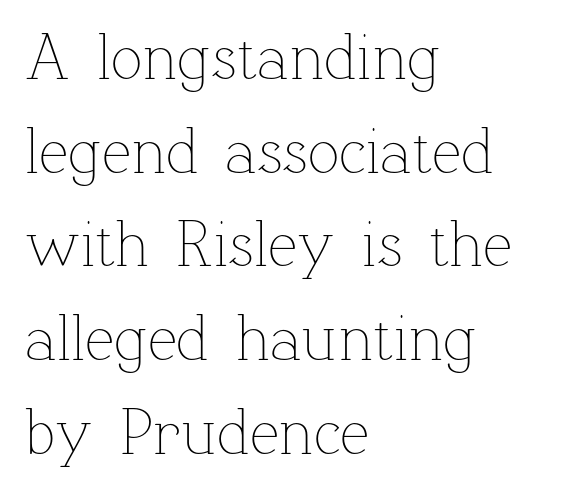
The image shows 66 px thin type, upright; set left-aligned, normal line spacing (1.42x), normal letter spacing, not underlined; low stroke contrast and a medium x-height.
